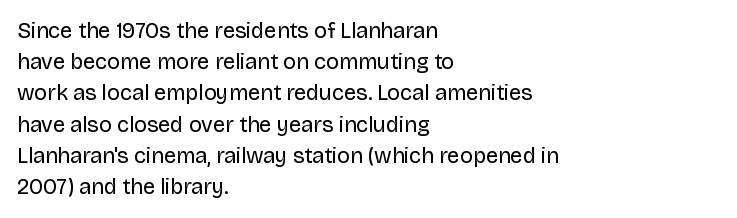
Q: Is the text bold? A: No.
Q: Is the text italic (slanted)? A: No, it is upright.
Q: Is the text underlined? A: No.
Q: How is the paragraph aligned? A: Left-aligned.
Q: Is the spacing between letters normal or unusually wide? A: Normal.
Q: Is the spacing between lines tight, normal or loose? A: Normal.
